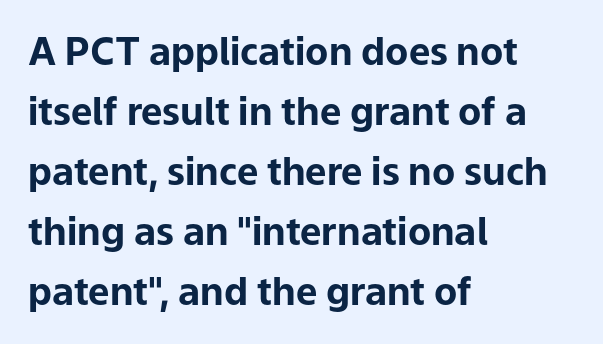
Regular leading. Students, note that the glyphs here touch the page at normal intervals. Each glyph is drawn with heavy, bold strokes. Think of a printed novel: that variable character pitch is what you see here.
